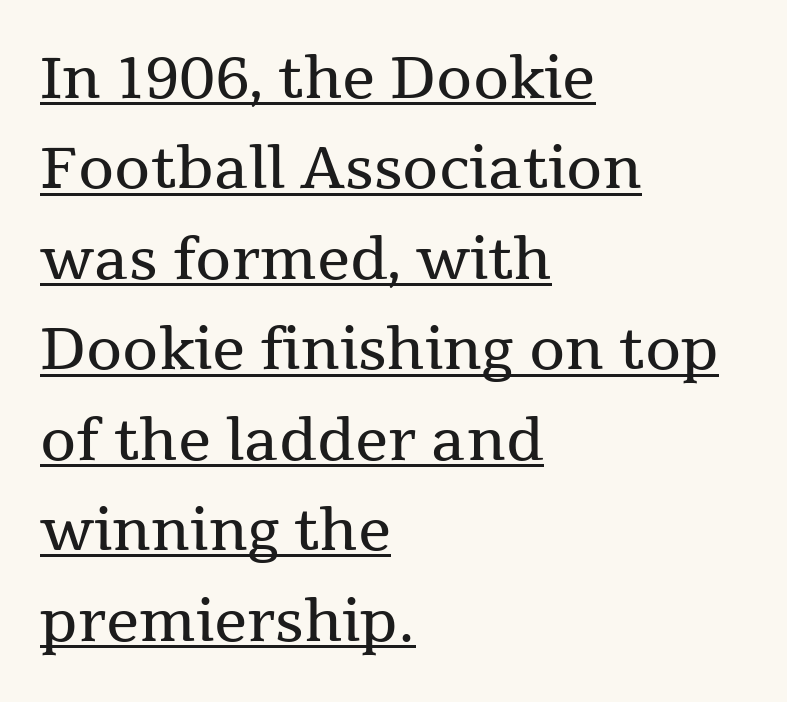
The image shows 58 px regular-weight serif type, upright; set left-aligned, normal line spacing (1.56x), normal letter spacing, underlined; medium stroke contrast and a medium x-height.
